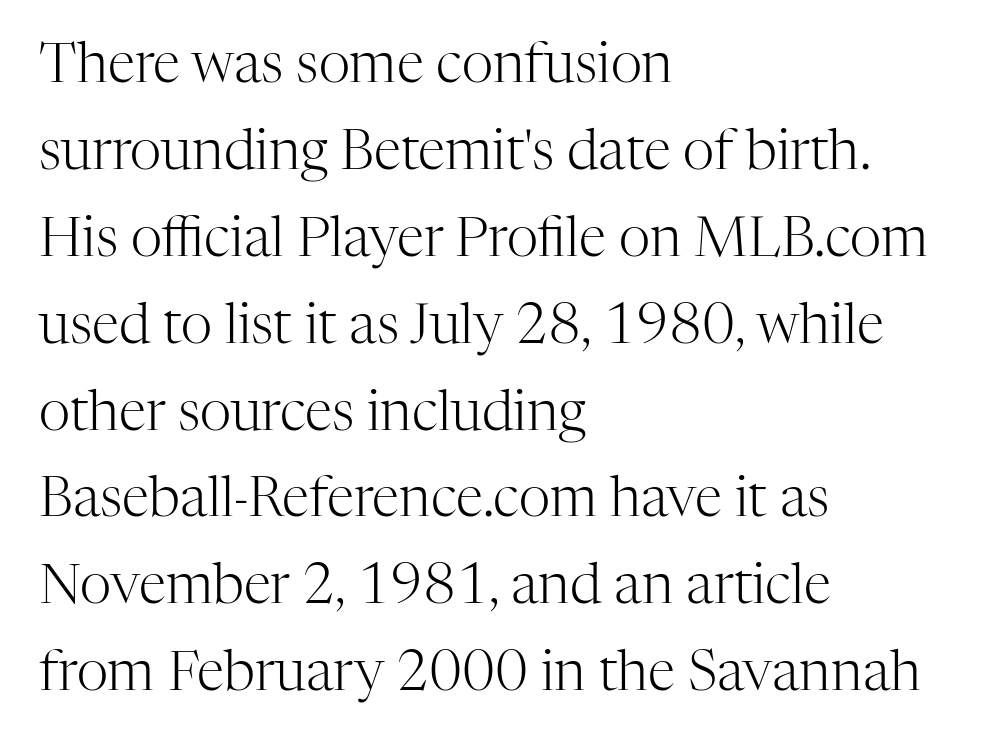
These lines stack with their left ends in a neat column. Whoever set this chose a conventional vertical rhythm. Little horizontal feet cap the strokes, marking this as serif type. The letterforms sit at book weight or below. The tracking reads as untouched default to a designer's eye.
